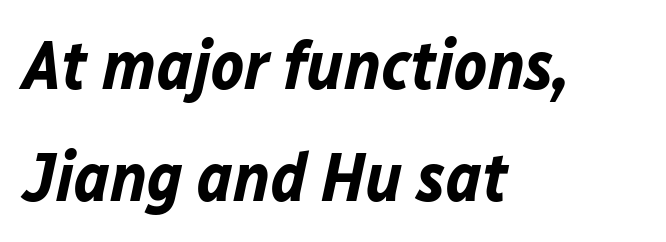
The image shows 69 px bold type, italic (leaning right); set left-aligned, normal line spacing (1.62x), normal letter spacing, not underlined; low stroke contrast and a medium x-height.
